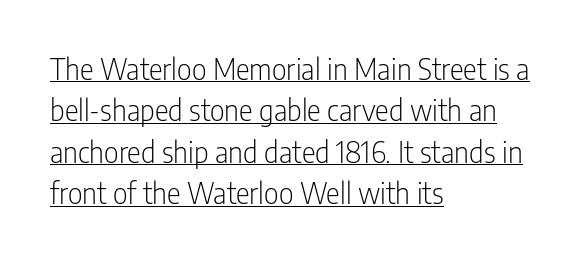
The image shows 29 px light, condensed sans-serif type, upright; set left-aligned, normal line spacing (1.43x), normal letter spacing, underlined; low stroke contrast and a medium x-height.
